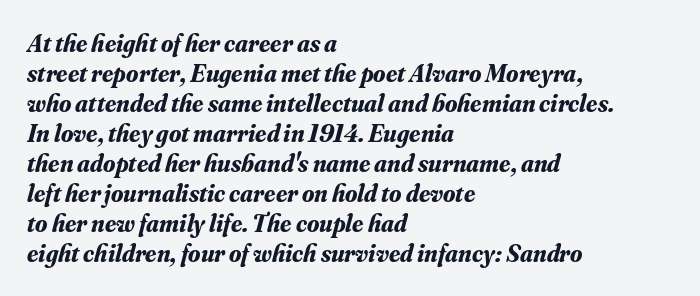
Emphasis-style slanted type is in use. The letterforms sit shoulder to shoulder at normal distance. Check under the words: just untouched page. What weight is shown? A full bold with thick strokes. The paragraph shown leans on its left margin.
